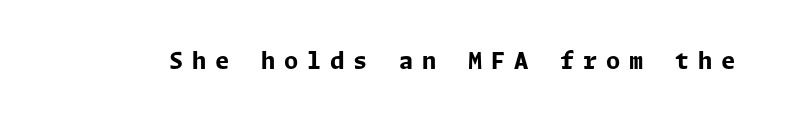
The image shows 23 px bold type, upright; set unusually wide letter spacing (+0.38 em), not underlined.
